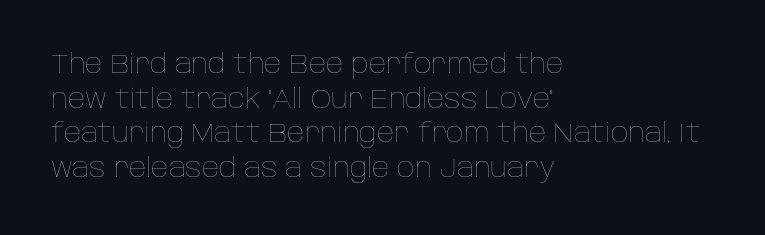
{"italic": "no", "bold": "no", "underline": "no", "align": "left", "line_spacing": "normal", "line_spacing_ratio": 1.28, "letter_spacing": "normal", "letter_spacing_em": 0.0, "glyph_px": 27}
